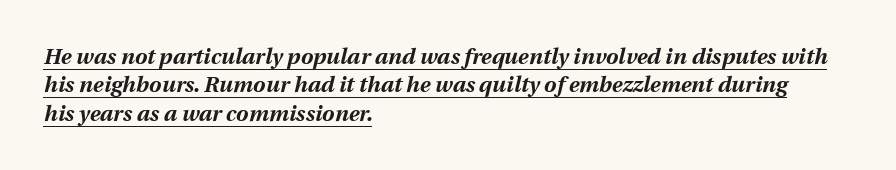
Q: Is the text bold? A: Yes.
Q: Is the text italic (slanted)? A: Yes, it leans right by about 12 degrees.
Q: Is the text underlined? A: Yes.
Q: How is the paragraph aligned? A: Left-aligned.
Q: Is the spacing between letters normal or unusually wide? A: Normal.
Q: Is the spacing between lines tight, normal or loose? A: Normal.
